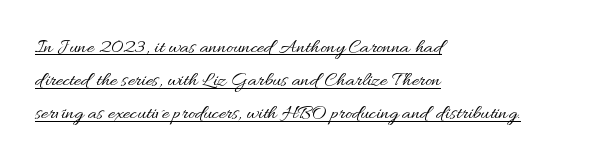
Think standard paragraph weight, or any step lighter than that. The rag falls on the right side of this text block. The face used here appears with an underline applied. Leading: standard. Here the glyphs are tracked normally, forming tight word shapes.
